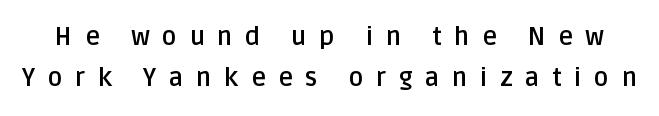
{"italic": "no", "bold": "yes", "underline": "no", "line_spacing": "normal", "line_spacing_ratio": 1.65, "letter_spacing": "wide", "letter_spacing_em": 0.5, "glyph_px": 25}
